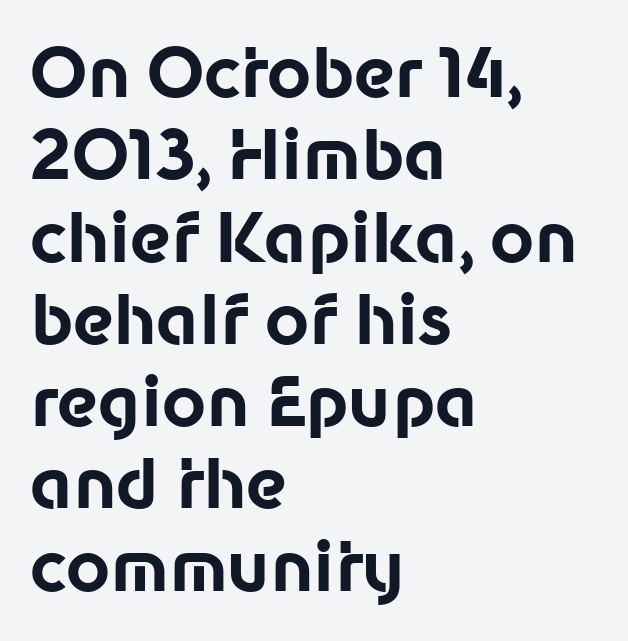
The image shows 68 px bold sans-serif type, upright; set left-aligned, line spacing 1.21x, normal letter spacing, not underlined; low stroke contrast and a medium x-height.
